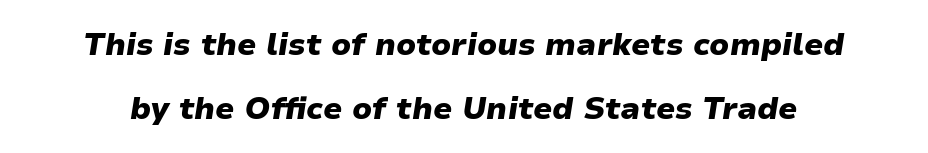
The image shows 31 px heavy type, italic (leaning right); set loose line spacing (2.05x), normal letter spacing, not underlined; low stroke contrast and a medium x-height.
